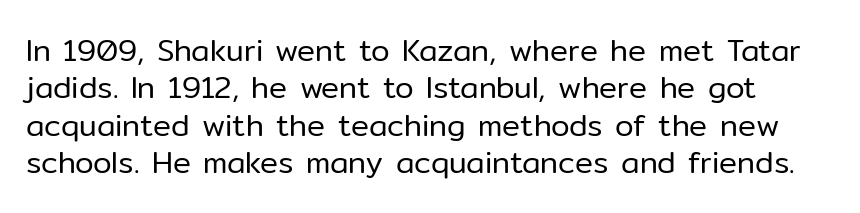
Does extra space separate the letters? No, they use regular spacing. Is there any slant? The stems are plumb. This sample has the flowing, uneven cadence of proportional lettering. Letters have the restrained weight of plain body copy at most. Nobody drew a line under any word here.
